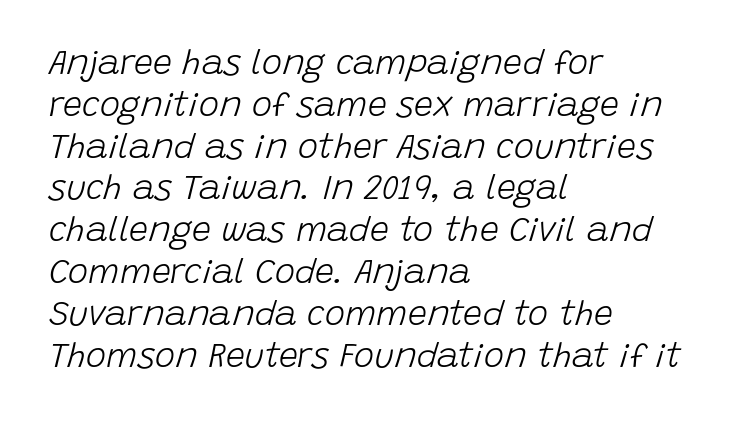
Q: Is the text bold? A: No.
Q: Is the text italic (slanted)? A: Yes, it leans right by about 15 degrees.
Q: Is the text underlined? A: No.
Q: How is the paragraph aligned? A: Left-aligned.
Q: Is the spacing between letters normal or unusually wide? A: Normal.
Q: Width (condensed, normal, or wide)? A: Normal.
Q: Stroke contrast? A: Low.
Q: x-height? A: Large.
Q: Monospaced? A: No.
